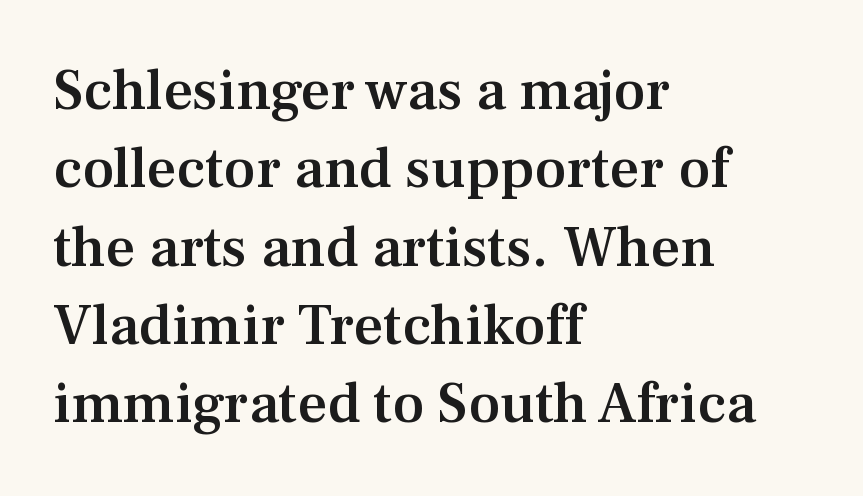
The image shows 58 px semibold serif type, upright; set left-aligned, normal line spacing (1.35x), normal letter spacing, not underlined; medium stroke contrast and a medium x-height.
